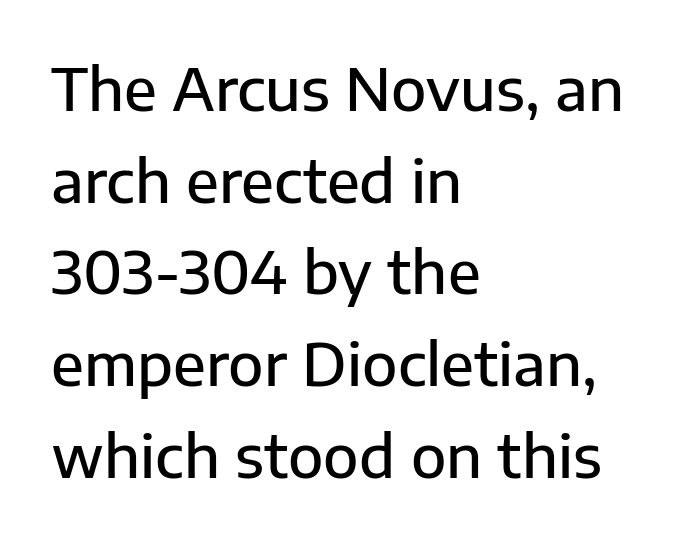
Q: Is the text bold? A: Semi-bold.
Q: Is the text italic (slanted)? A: No, it is upright.
Q: Is the typeface a serif or a sans-serif typeface? A: Sans-serif.
Q: Is the text underlined? A: No.
Q: How is the paragraph aligned? A: Left-aligned.
Q: Is the spacing between letters normal or unusually wide? A: Normal.
Q: Is the spacing between lines tight, normal or loose? A: Normal.
Q: Width (condensed, normal, or wide)? A: Normal.
Q: Stroke contrast? A: Low.
Q: x-height? A: Medium.
Q: Monospaced? A: No.
